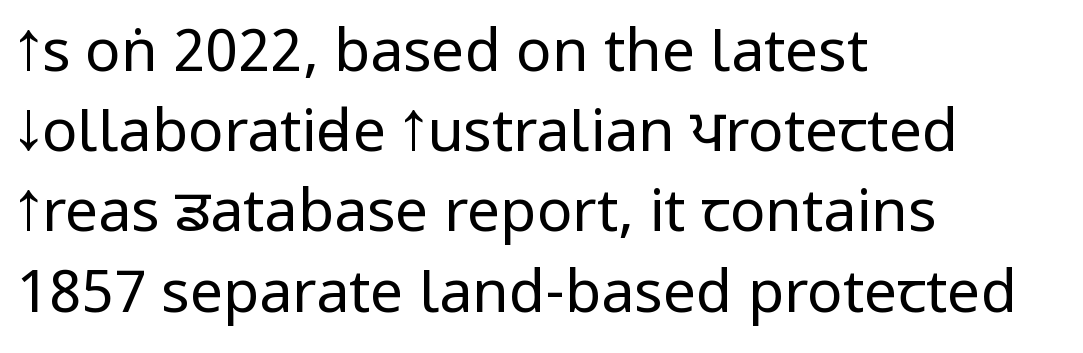
Q: Is the text bold? A: No.
Q: Is the text italic (slanted)? A: No, it is upright.
Q: Is the typeface a serif or a sans-serif typeface? A: Sans-serif.
Q: Is the text underlined? A: No.
Q: How is the paragraph aligned? A: Left-aligned.
Q: Is the spacing between letters normal or unusually wide? A: Normal.
Q: Is the spacing between lines tight, normal or loose? A: Normal.
Q: Width (condensed, normal, or wide)? A: Condensed.
Q: Stroke contrast? A: Low.
